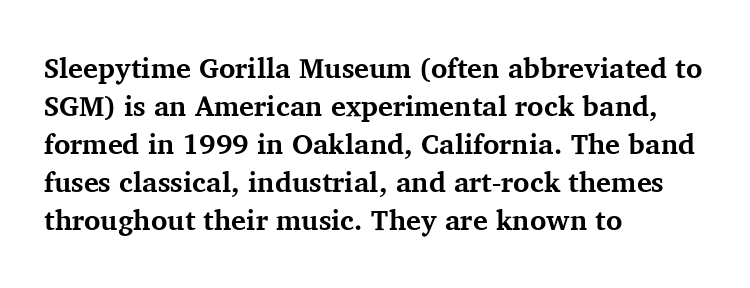
The image shows 28 px bold serif type, upright; set left-aligned, normal line spacing (1.36x), normal letter spacing, not underlined; medium stroke contrast and a medium x-height.
